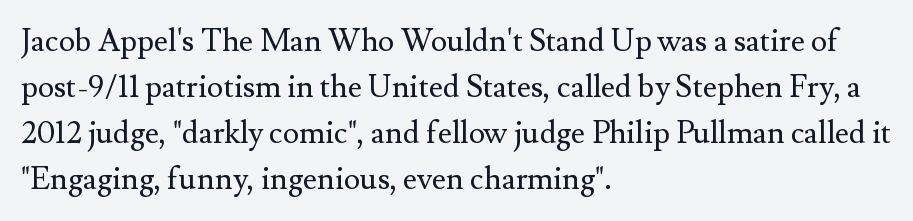
Q: Is the text bold? A: No.
Q: Is the text italic (slanted)? A: No, it is upright.
Q: Is the typeface a serif or a sans-serif typeface? A: Serif.
Q: Is the text underlined? A: No.
Q: How is the paragraph aligned? A: Left-aligned.
Q: Is the spacing between letters normal or unusually wide? A: Normal.
Q: Is the spacing between lines tight, normal or loose? A: Normal.
Q: Width (condensed, normal, or wide)? A: Normal.
Q: Stroke contrast? A: Medium.
Q: x-height? A: Small.
Q: Monospaced? A: No.
